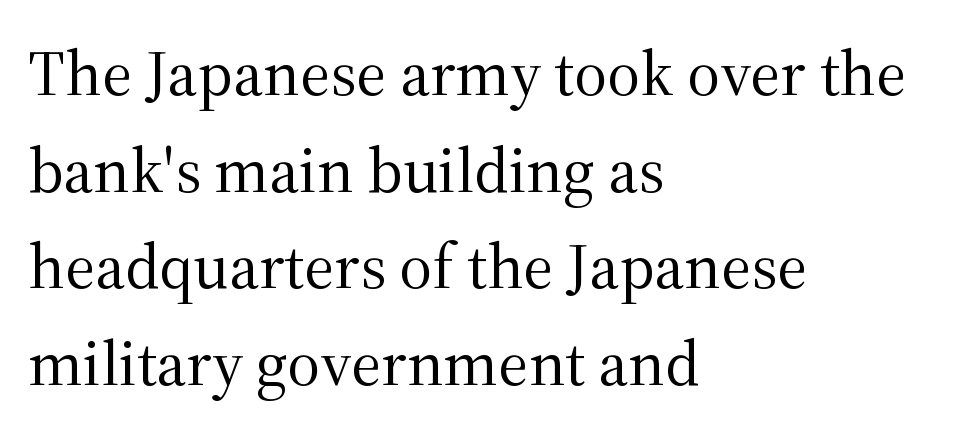
These glyphs show unthickened strokes, regular width or finer. A typesetter would call this leading conventional body-copy spacing. The strip under each line holds only bare page. The type is set solid horizontally, with unmodified tracking.
